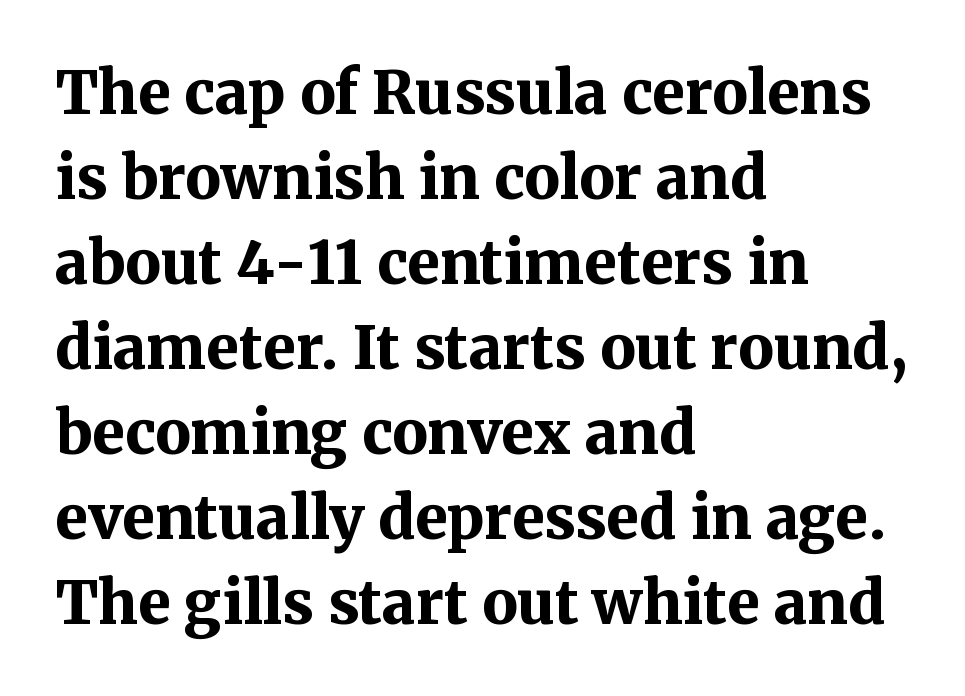
Designer's note — italics off, roman on. Emphasis by weight is at full strength: bold. The font family rendered here belongs to the serif group. The ragged edge is on the right, which tells us the setting is flush left. Compared with typical paragraphs, the rows here are spaced about the same. Short note: letters normally spaced.
